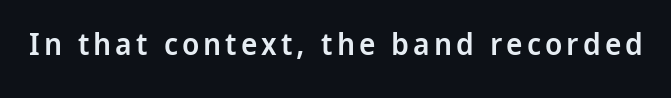
{"serif": "no", "italic": "no", "bold": "semi", "weight": "semibold", "width": "normal", "stroke_contrast": "low", "x_height": "medium", "monospaced": "no", "underline": "no", "glyph_px": 31}
